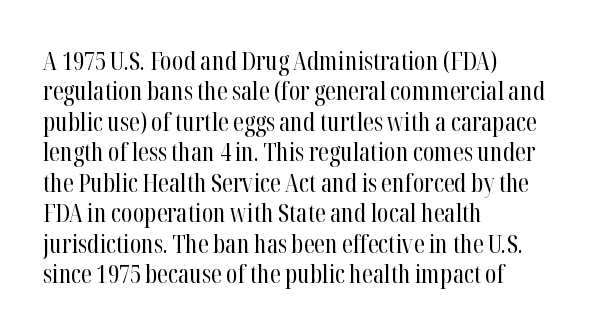
Q: Is the text bold? A: No.
Q: Is the text italic (slanted)? A: No, it is upright.
Q: Is the text underlined? A: No.
Q: How is the paragraph aligned? A: Left-aligned.
Q: Is the spacing between letters normal or unusually wide? A: Normal.
